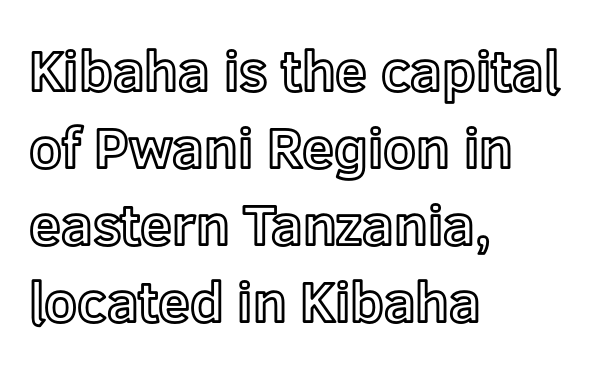
{"italic": "no", "width": "normal", "x_height": "medium", "monospaced": "no", "underline": "no", "align": "left", "line_spacing": "normal", "line_spacing_ratio": 1.35, "letter_spacing": "normal", "letter_spacing_em": 0.0, "glyph_px": 57}
